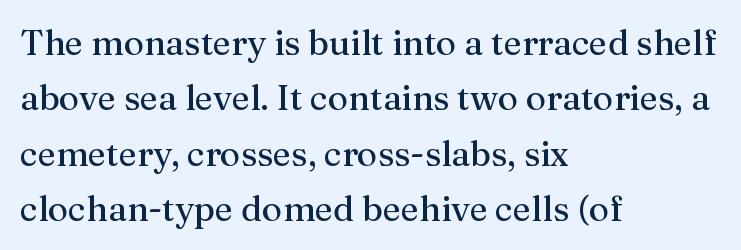
Q: Is the text italic (slanted)? A: No, it is upright.
Q: Is the typeface a serif or a sans-serif typeface? A: Serif.
Q: Is the text underlined? A: No.
Q: How is the paragraph aligned? A: Left-aligned.
Q: Is the spacing between letters normal or unusually wide? A: Normal.
Q: Is the spacing between lines tight, normal or loose? A: Normal.
Q: Width (condensed, normal, or wide)? A: Normal.
Q: Stroke contrast? A: Medium.
Q: x-height? A: Medium.
Q: Monospaced? A: No.
